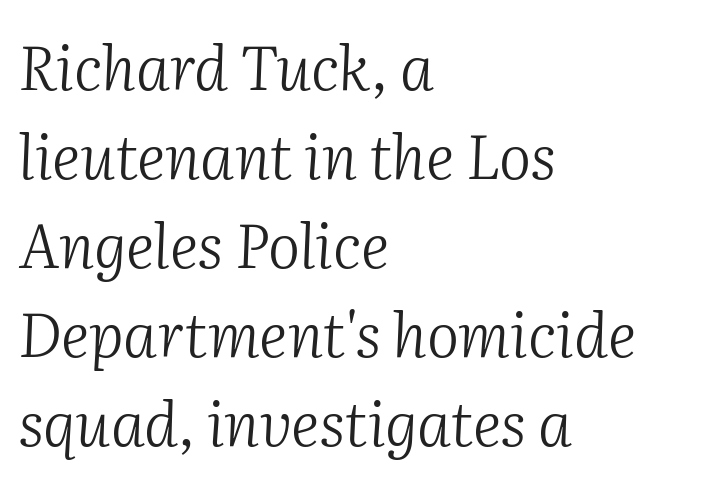
Q: Is the text bold? A: No.
Q: Is the text italic (slanted)? A: Yes, it leans right by about 2 degrees.
Q: Is the typeface a serif or a sans-serif typeface? A: Serif.
Q: Is the text underlined? A: No.
Q: How is the paragraph aligned? A: Left-aligned.
Q: Is the spacing between letters normal or unusually wide? A: Normal.
Q: Is the spacing between lines tight, normal or loose? A: Normal.
Q: Width (condensed, normal, or wide)? A: Normal.
Q: Stroke contrast? A: Medium.
Q: x-height? A: Medium.
Q: Monospaced? A: No.
